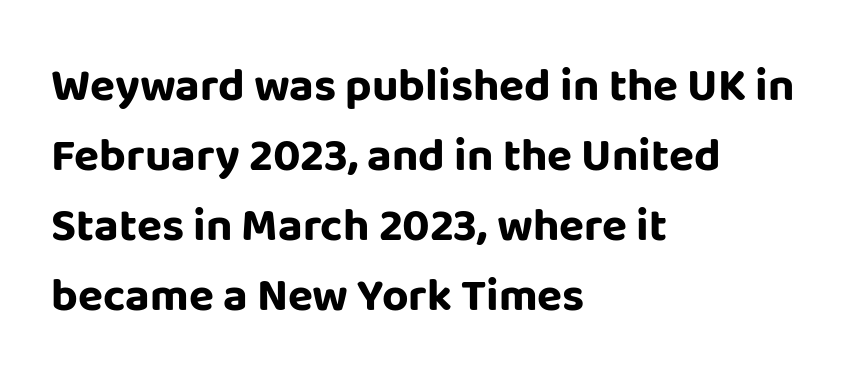
This is heavy type, rendered in bold. Bare-footed words on every line. The face used here is rendered with its standard letterfit. Italic? Not at all — the glyphs are vertical. Is this a fixed-width face? No — the glyphs have proportional, varying widths. A student would call this left alignment; a typographer would say flush left, rag right.
